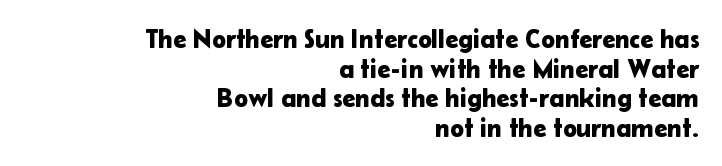
Q: Is the text italic (slanted)? A: No, it is upright.
Q: Is the text underlined? A: No.
Q: How is the paragraph aligned? A: Right-aligned.
Q: Is the spacing between letters normal or unusually wide? A: Normal.
Q: Is the spacing between lines tight, normal or loose? A: Tight.
